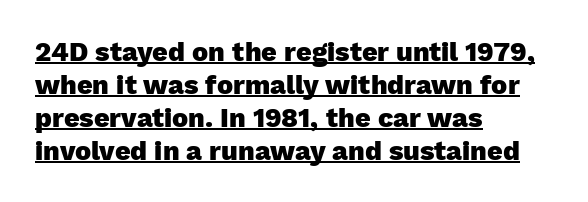
{"italic": "no", "bold": "yes", "underline": "yes", "align": "left", "line_spacing_ratio": 1.22, "letter_spacing": "normal", "letter_spacing_em": 0.0, "glyph_px": 27}
